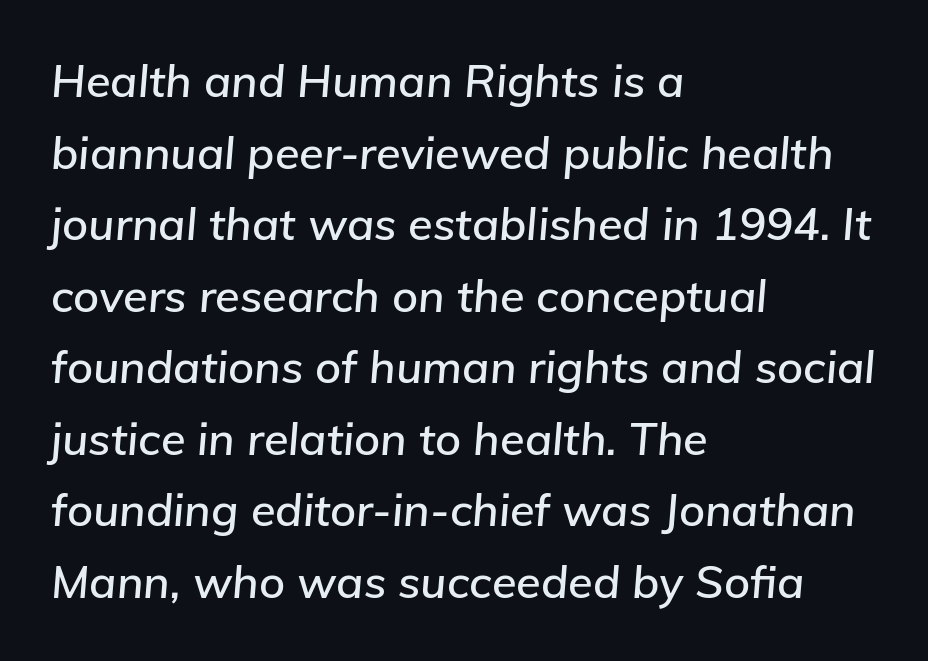
Q: Is the text italic (slanted)? A: Yes, it leans right by about 5 degrees.
Q: Is the text underlined? A: No.
Q: How is the paragraph aligned? A: Left-aligned.
Q: Is the spacing between letters normal or unusually wide? A: Normal.
Q: Is the spacing between lines tight, normal or loose? A: Normal.
Q: Width (condensed, normal, or wide)? A: Normal.
Q: Stroke contrast? A: Low.
Q: x-height? A: Medium.
Q: Monospaced? A: No.
